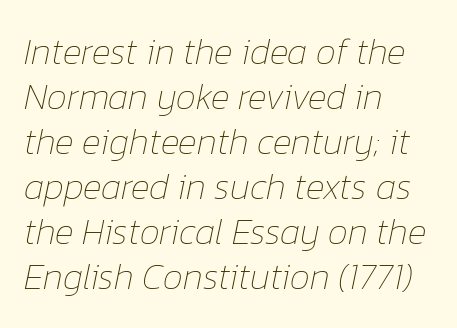
{"italic": "yes", "lean": "right", "slant_degrees": 12, "bold": "no", "weight": "thin", "width": "normal", "stroke_contrast": "low", "x_height": "medium", "monospaced": "no", "underline": "no", "align": "left", "line_spacing": "normal", "line_spacing_ratio": 1.25, "letter_spacing": "normal", "letter_spacing_em": 0.0, "glyph_px": 36}
